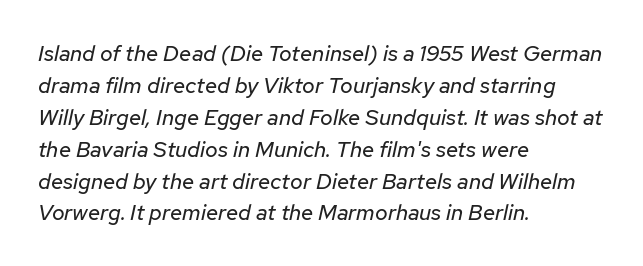
No extra ink here — the face is not bold. Nobody touched the tracking dial on this one. A normal amount of white space separates one row of letters from the next. The paragraph shown leans on its left margin. Lines of text with bare space underneath. In terms of posture, this sample is oblique.
